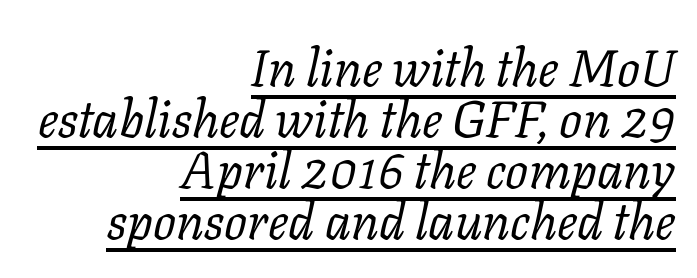
Q: Is the text bold? A: No.
Q: Is the text italic (slanted)? A: Yes, it leans right by about 11 degrees.
Q: Is the typeface a serif or a sans-serif typeface? A: Serif.
Q: Is the text underlined? A: Yes.
Q: How is the paragraph aligned? A: Right-aligned.
Q: Is the spacing between letters normal or unusually wide? A: Normal.
Q: Is the spacing between lines tight, normal or loose? A: Tight.
Q: Width (condensed, normal, or wide)? A: Normal.
Q: Stroke contrast? A: Low.
Q: x-height? A: Medium.
Q: Monospaced? A: No.
